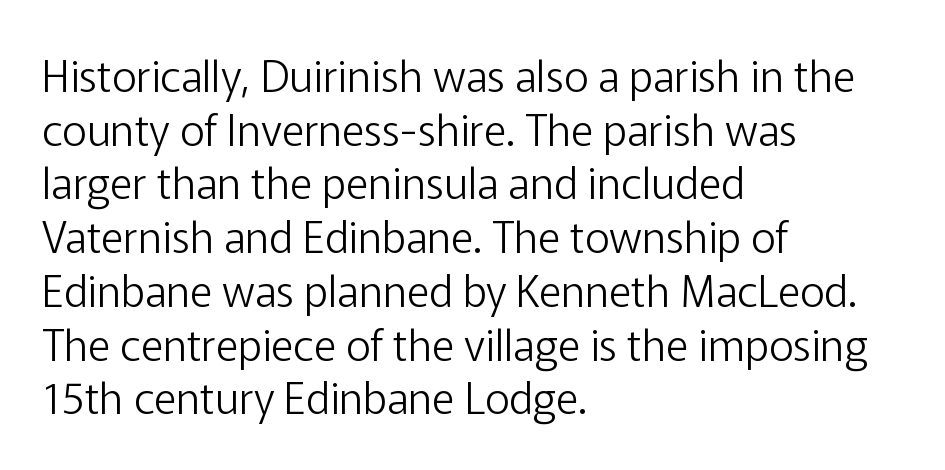
A clean baseline with only descenders dipping below it. The face looks like a standard text weight, possibly lighter. One glance says typical: line gaps are just what's usual. Note the varied advance widths — an 'i' is clearly narrower than an 'm'.
